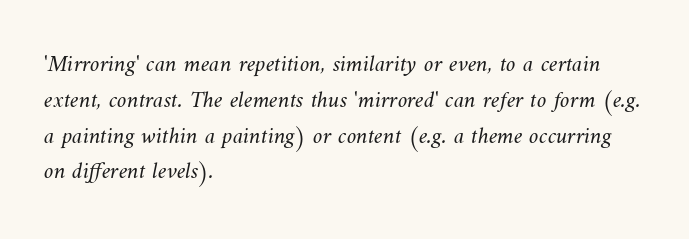
The weight tops out at a normal text grade. Rows of type keep a routine distance in the vertical direction. Underlining? Definitely not there. You could call the tracking neutral — neither tight nor loose.
